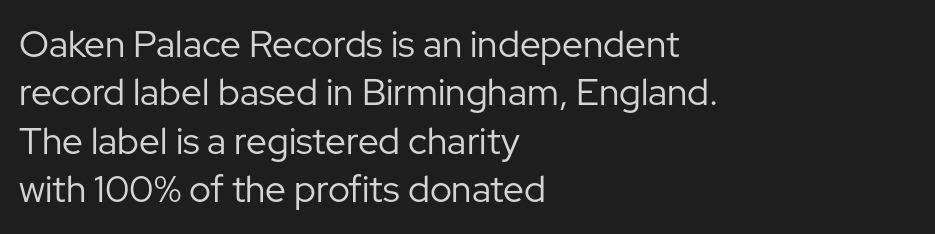
The image shows 37 px regular-weight sans-serif type, upright; set left-aligned, normal line spacing (1.31x), normal letter spacing, not underlined; low stroke contrast and a medium x-height.
